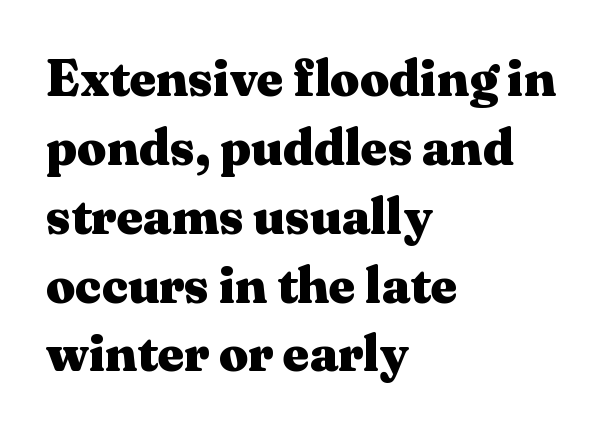
Q: Is the text bold? A: Yes.
Q: Is the text italic (slanted)? A: No, it is upright.
Q: Is the typeface a serif or a sans-serif typeface? A: Serif.
Q: Is the text underlined? A: No.
Q: How is the paragraph aligned? A: Left-aligned.
Q: Is the spacing between letters normal or unusually wide? A: Normal.
Q: Is the spacing between lines tight, normal or loose? A: Normal.
Q: Width (condensed, normal, or wide)? A: Wide.
Q: Stroke contrast? A: Medium.
Q: x-height? A: Medium.
Q: Monospaced? A: No.
